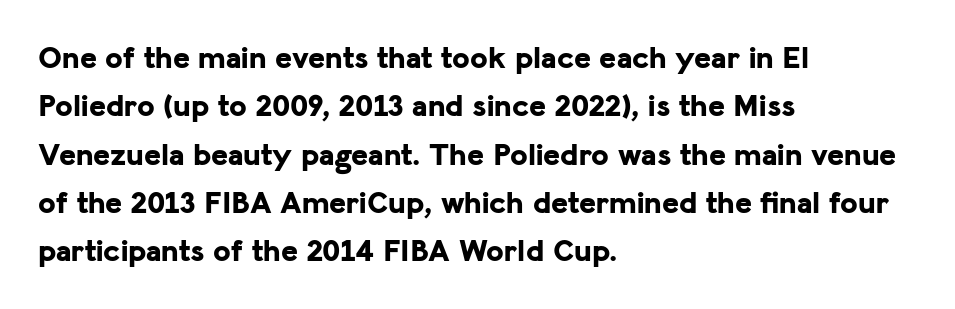
This sample keeps an unexceptional amount of space between lines. Nobody drew a line under any word here. The face used here is rendered with its standard letterfit. The font family rendered here belongs to the sans-serif group.
